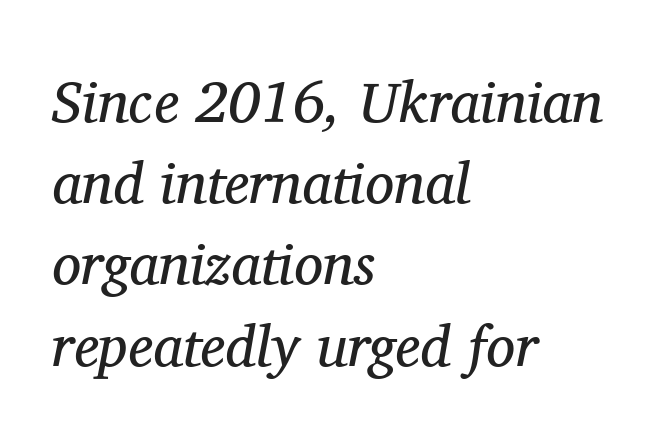
Q: Is the text bold? A: No.
Q: Is the text italic (slanted)? A: Yes, it leans right by about 11 degrees.
Q: Is the typeface a serif or a sans-serif typeface? A: Serif.
Q: Is the text underlined? A: No.
Q: How is the paragraph aligned? A: Left-aligned.
Q: Is the spacing between letters normal or unusually wide? A: Normal.
Q: Is the spacing between lines tight, normal or loose? A: Normal.
Q: Width (condensed, normal, or wide)? A: Normal.
Q: Stroke contrast? A: Medium.
Q: x-height? A: Medium.
Q: Monospaced? A: No.
